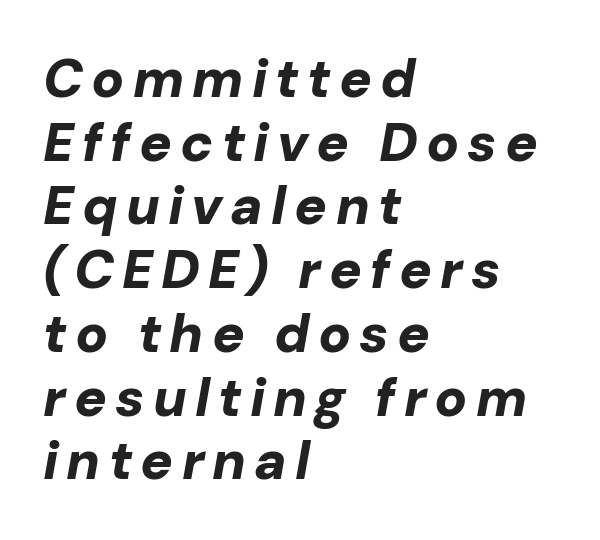
The image shows 54 px bold type, italic (leaning right); set left-aligned, line spacing 1.18x, not underlined; low stroke contrast and a medium x-height.
